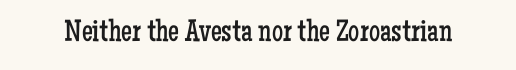
{"serif": "yes", "italic": "no", "bold": "no", "weight": "regular", "width": "condensed", "stroke_contrast": "low", "x_height": "medium", "monospaced": "no", "underline": "no", "letter_spacing": "normal", "letter_spacing_em": 0.0, "glyph_px": 31}
